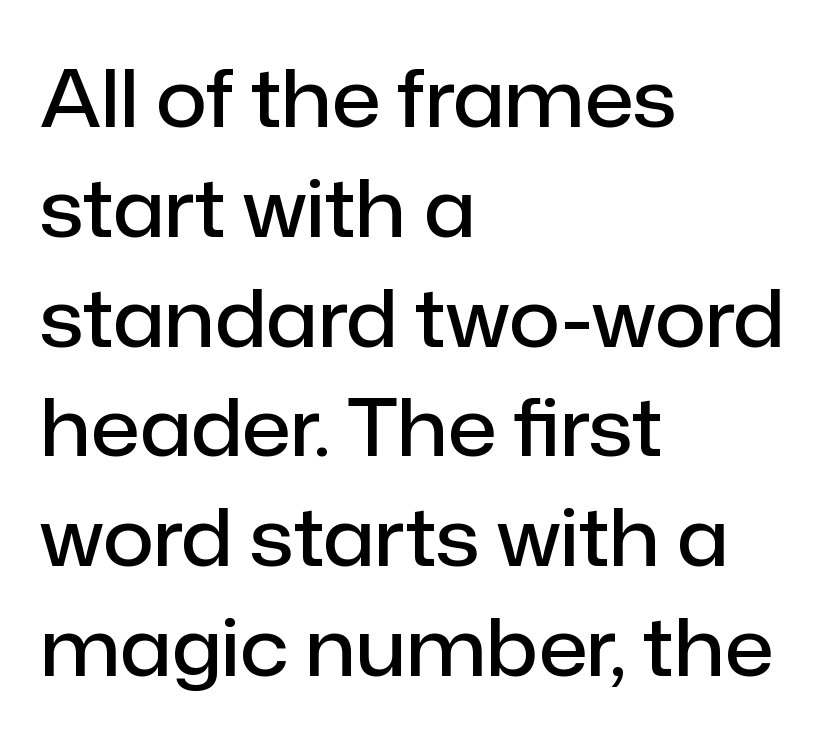
The image shows 79 px semibold sans-serif type, upright; set left-aligned, normal line spacing (1.39x), normal letter spacing, not underlined; low stroke contrast and a medium x-height.
